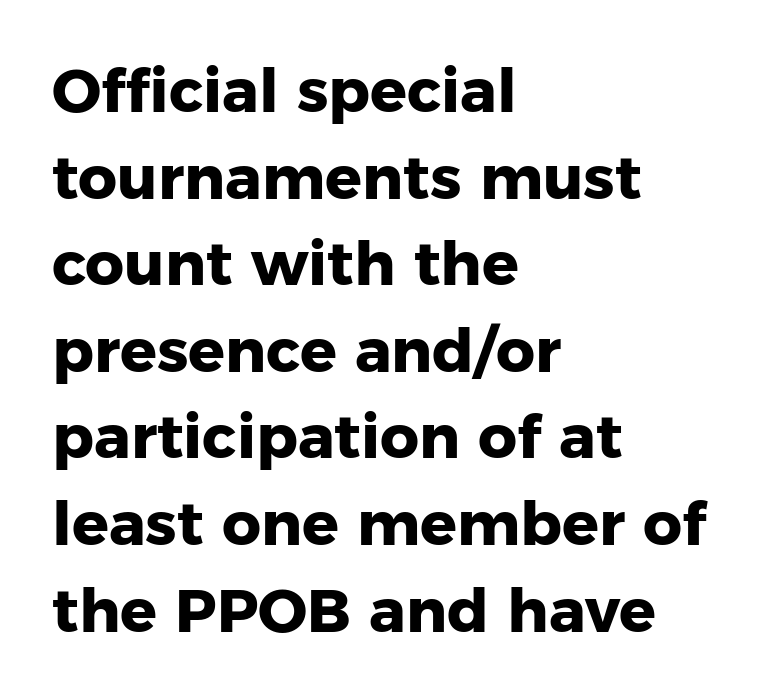
The image shows 61 px heavy sans-serif type, upright; set left-aligned, normal line spacing (1.42x), normal letter spacing, not underlined; low stroke contrast and a medium x-height.
